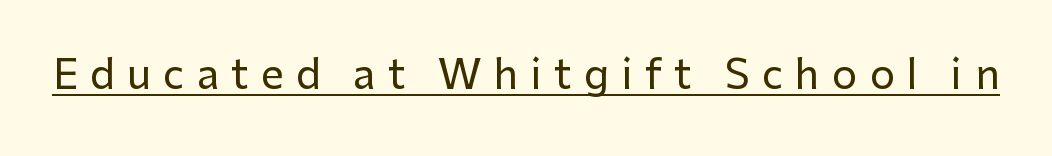
The image shows 40 px sans-serif type, upright; set unusually wide letter spacing (+0.31 em), underlined; low stroke contrast and a medium x-height.
